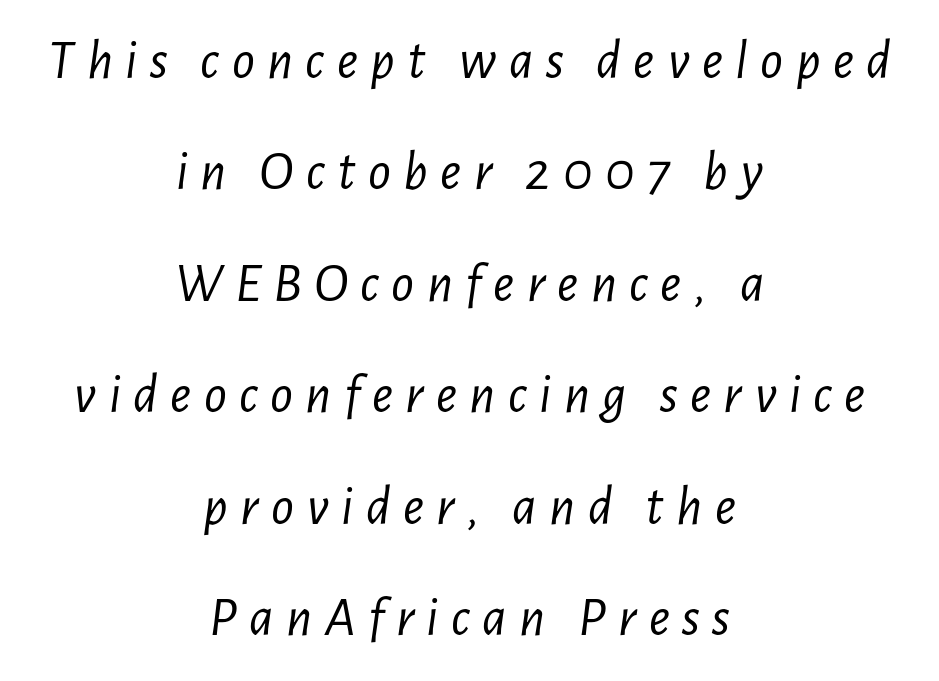
The image shows 56 px light, condensed type, italic (leaning right); set centered, loose line spacing (1.99x), unusually wide letter spacing (+0.22 em), not underlined; low stroke contrast and a medium x-height.
